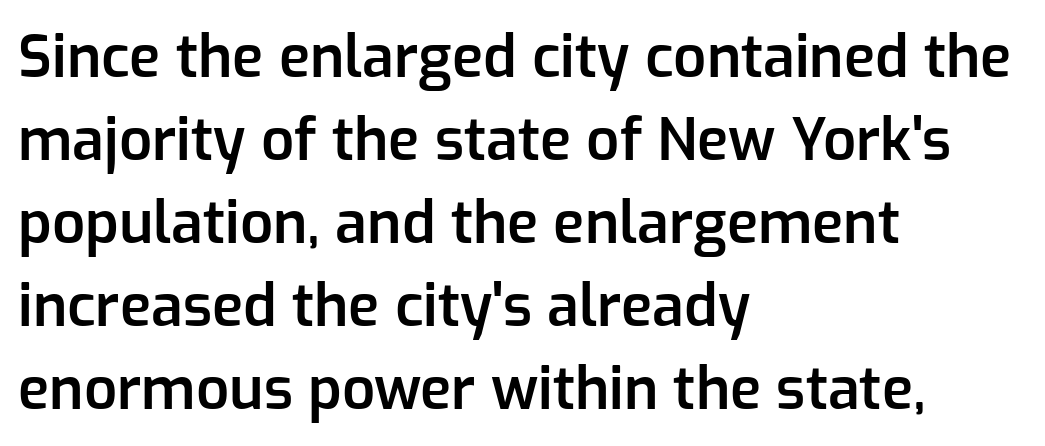
The image shows 58 px semibold sans-serif type, upright; set left-aligned, normal line spacing (1.43x), normal letter spacing, not underlined; low stroke contrast and a medium x-height.
